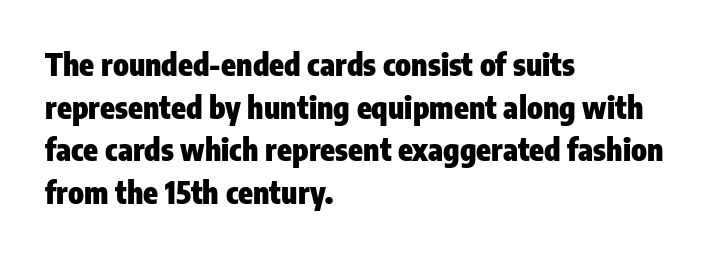
{"serif": "no", "italic": "no", "bold": "yes", "weight": "heavy", "width": "condensed", "stroke_contrast": "low", "x_height": "medium", "monospaced": "no", "underline": "no", "align": "left", "line_spacing": "normal", "line_spacing_ratio": 1.42, "letter_spacing": "normal", "letter_spacing_em": 0.0, "glyph_px": 30}
